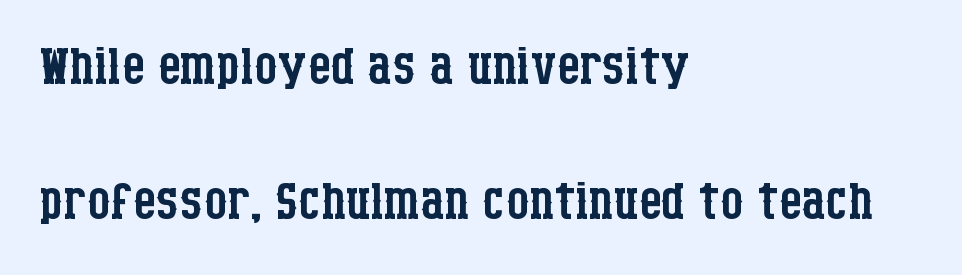
{"serif": "yes", "italic": "no", "bold": "no", "weight": "regular", "width": "condensed", "stroke_contrast": "low", "x_height": "large", "monospaced": "no", "underline": "no", "align": "left", "line_spacing_ratio": 1.85, "letter_spacing": "normal", "letter_spacing_em": 0.0, "glyph_px": 73}
